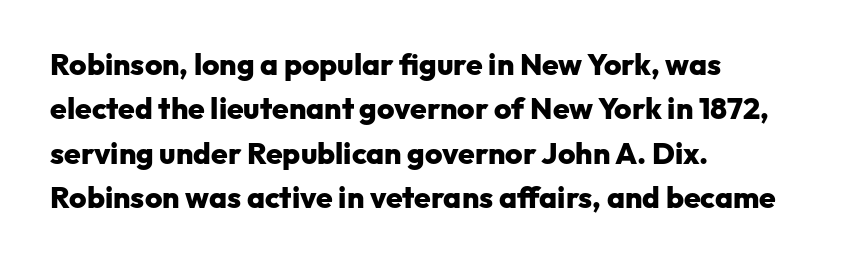
The image shows 30 px heavy sans-serif type, upright; set left-aligned, normal line spacing (1.48x), normal letter spacing, not underlined; low stroke contrast and a medium x-height.
